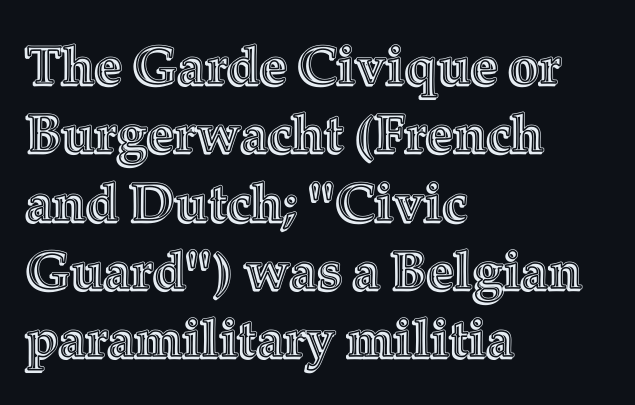
The image shows 53 px text type, upright; set left-aligned, normal line spacing (1.29x), normal letter spacing, not underlined; a medium x-height.
